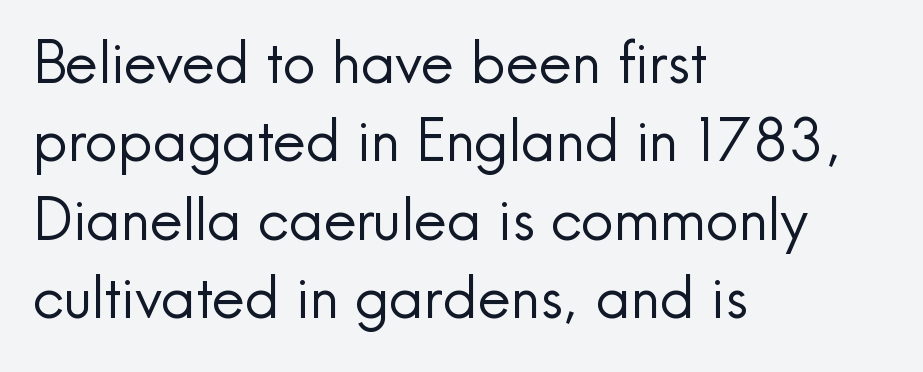
{"serif": "no", "italic": "no", "bold": "no", "weight": "regular", "width": "normal", "x_height": "small", "monospaced": "no", "underline": "no", "align": "left", "line_spacing": "normal", "line_spacing_ratio": 1.35, "letter_spacing": "normal", "letter_spacing_em": 0.0, "glyph_px": 58}
